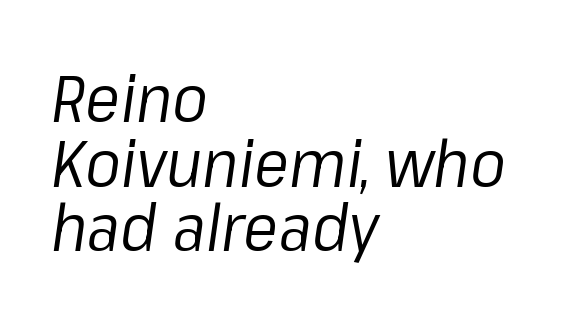
Q: Is the text bold? A: No.
Q: Is the text italic (slanted)? A: Yes, it leans right by about 8 degrees.
Q: Is the text underlined? A: No.
Q: How is the paragraph aligned? A: Left-aligned.
Q: Is the spacing between letters normal or unusually wide? A: Normal.
Q: Is the spacing between lines tight, normal or loose? A: Tight.
Q: Width (condensed, normal, or wide)? A: Normal.
Q: Stroke contrast? A: Low.
Q: x-height? A: Medium.
Q: Monospaced? A: No.
